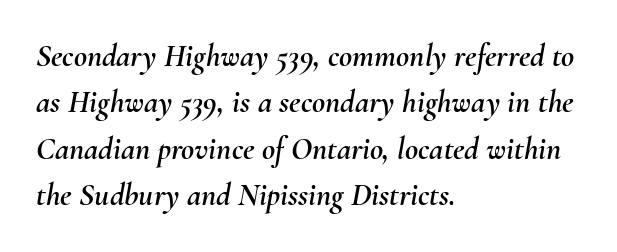
The image shows 32 px text type, italic (leaning right); set left-aligned, normal line spacing (1.45x), normal letter spacing, not underlined; medium stroke contrast and a small x-height.
